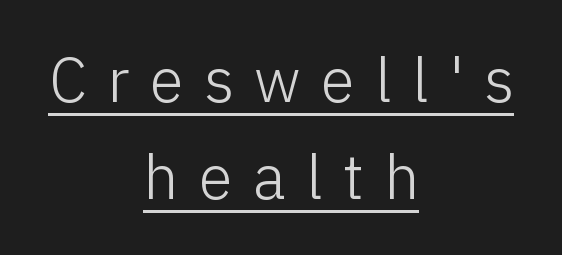
Q: Is the text bold? A: No.
Q: Is the text italic (slanted)? A: No, it is upright.
Q: Is the typeface a serif or a sans-serif typeface? A: Sans-serif.
Q: Is the text underlined? A: Yes.
Q: How is the paragraph aligned? A: Centered.
Q: Is the spacing between letters normal or unusually wide? A: Unusually wide.
Q: Is the spacing between lines tight, normal or loose? A: Normal.
Q: Width (condensed, normal, or wide)? A: Normal.
Q: Stroke contrast? A: Low.
Q: x-height? A: Medium.
Q: Monospaced? A: No.
